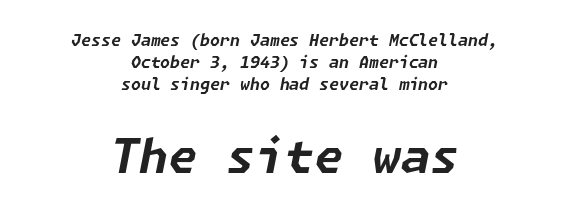
Q: Is the text bold? A: Yes.
Q: Is the text italic (slanted)? A: Yes, it leans right by about 11 degrees.
Q: Is the text underlined? A: No.
Q: How is the paragraph aligned? A: Centered.
Q: Is the spacing between letters normal or unusually wide? A: Normal.
Q: Is the spacing between lines tight, normal or loose? A: Normal.
Q: Which block of text is set in a larger size, the first (top) or the second (bottom)? A: The second (bottom) one.
Q: Width (condensed, normal, or wide)? A: Normal.
Q: Stroke contrast? A: Low.
Q: x-height? A: Medium.
